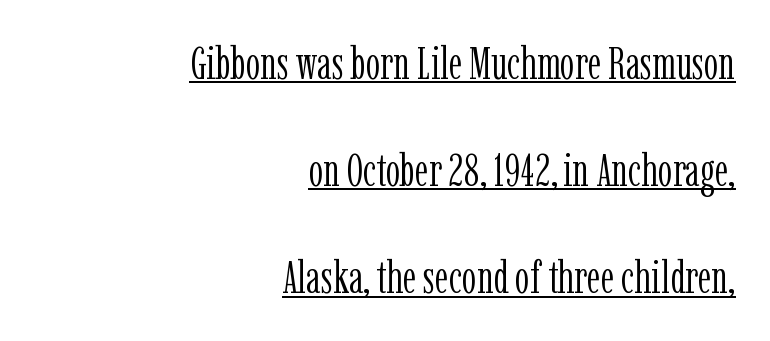
Q: Is the text bold? A: No.
Q: Is the text italic (slanted)? A: No, it is upright.
Q: Is the typeface a serif or a sans-serif typeface? A: Serif.
Q: Is the text underlined? A: Yes.
Q: How is the paragraph aligned? A: Right-aligned.
Q: Is the spacing between letters normal or unusually wide? A: Normal.
Q: Is the spacing between lines tight, normal or loose? A: Loose.
Q: Width (condensed, normal, or wide)? A: Condensed.
Q: Stroke contrast? A: Low.
Q: x-height? A: Medium.
Q: Monospaced? A: No.
